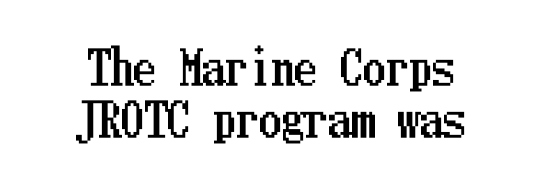
Q: Is the text italic (slanted)? A: No, it is upright.
Q: Is the text underlined? A: No.
Q: Is the spacing between letters normal or unusually wide? A: Normal.
Q: Is the spacing between lines tight, normal or loose? A: Tight.
Q: Width (condensed, normal, or wide)? A: Condensed.
Q: Stroke contrast? A: Low.
Q: x-height? A: Medium.
